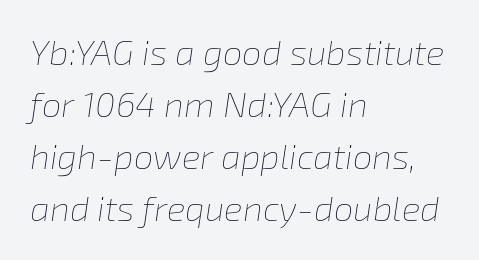
Q: Is the text bold? A: No.
Q: Is the text italic (slanted)? A: Yes, it leans right by about 8 degrees.
Q: Is the text underlined? A: No.
Q: How is the paragraph aligned? A: Left-aligned.
Q: Is the spacing between letters normal or unusually wide? A: Normal.
Q: Is the spacing between lines tight, normal or loose? A: Normal.
Q: Width (condensed, normal, or wide)? A: Normal.
Q: Stroke contrast? A: Low.
Q: x-height? A: Medium.
Q: Monospaced? A: No.
